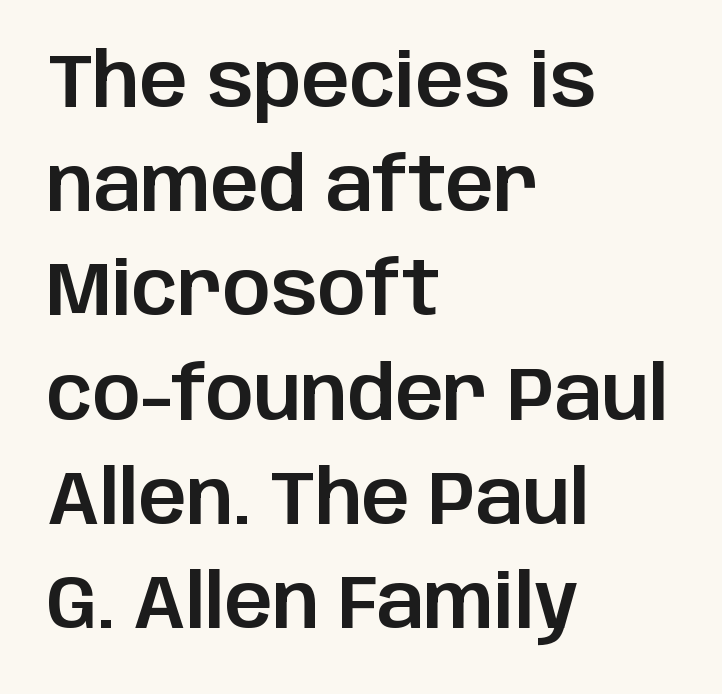
The image shows 75 px sans-serif type, upright; set left-aligned, normal line spacing (1.39x), normal letter spacing, not underlined; low stroke contrast and a large x-height.
